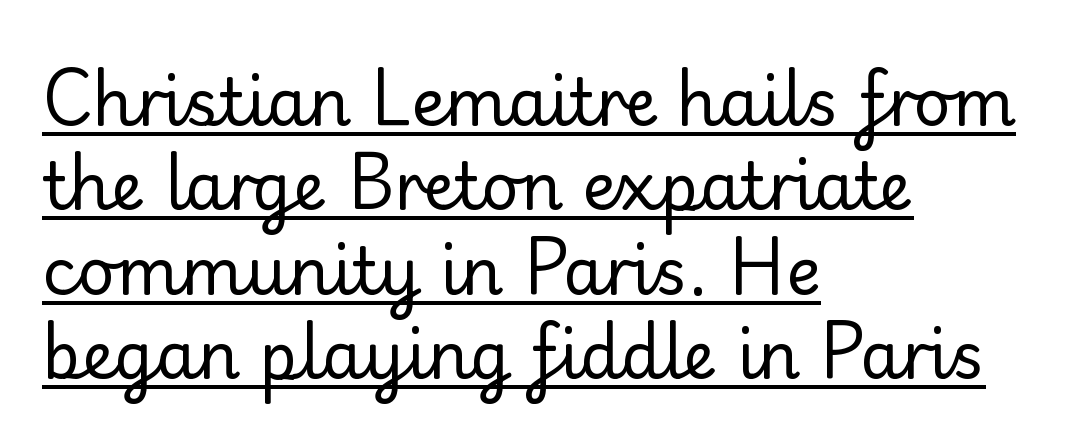
Q: Is the text bold? A: No.
Q: Is the text italic (slanted)? A: No, it is upright.
Q: Is the typeface a serif or a sans-serif typeface? A: Sans-serif.
Q: Is the text underlined? A: Yes.
Q: How is the paragraph aligned? A: Left-aligned.
Q: Is the spacing between letters normal or unusually wide? A: Normal.
Q: Is the spacing between lines tight, normal or loose? A: Normal.
Q: Width (condensed, normal, or wide)? A: Normal.
Q: Stroke contrast? A: Low.
Q: x-height? A: Small.
Q: Monospaced? A: No.
